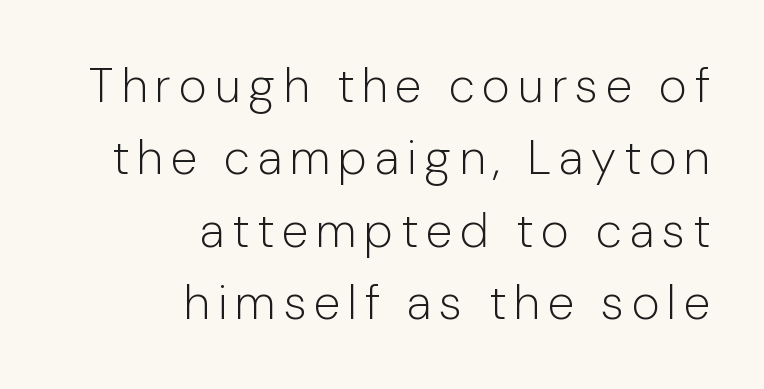
{"serif": "no", "italic": "no", "bold": "no", "weight": "light", "width": "normal", "stroke_contrast": "low", "x_height": "medium", "monospaced": "no", "underline": "no", "align": "right", "line_spacing": "normal", "line_spacing_ratio": 1.51, "glyph_px": 48}
